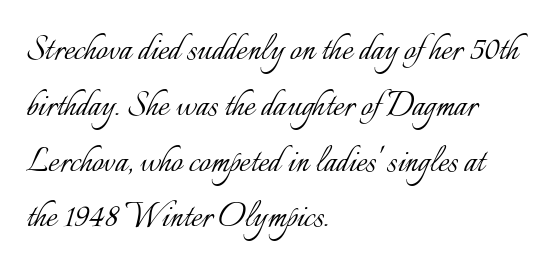
Q: Is the text bold? A: No.
Q: Is the text italic (slanted)? A: Yes.
Q: Is the text underlined? A: No.
Q: How is the paragraph aligned? A: Left-aligned.
Q: Is the spacing between letters normal or unusually wide? A: Normal.
Q: Is the spacing between lines tight, normal or loose? A: Normal.
Q: Width (condensed, normal, or wide)? A: Normal.
Q: Stroke contrast? A: Low.
Q: x-height? A: Small.
Q: Monospaced? A: No.
